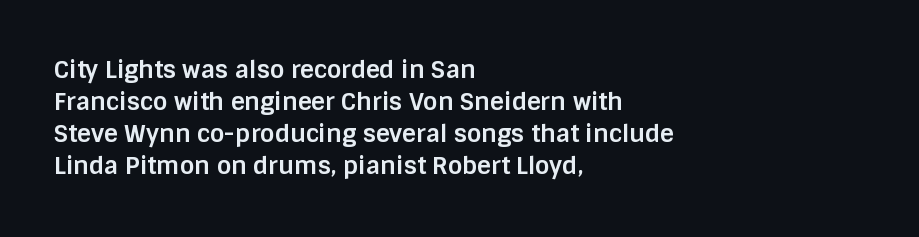
Heavy-handed strokes throughout: this text is bold. Ordinary non-slanted type is in use. The text block is weighted toward the left margin, trailing off unevenly rightward. Students, observe: this is what conventionally led text looks like. Students, note that the glyphs here touch the page at normal intervals. The words here are not underlined.
